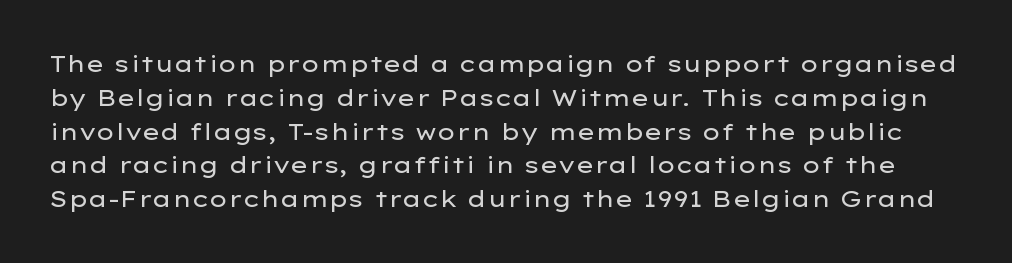
The image shows 23 px text type, upright; set normal line spacing (1.47x), normal letter spacing, not underlined.
